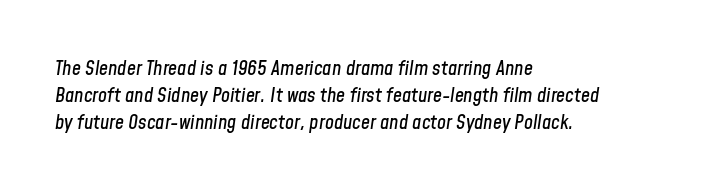
Q: Is the text italic (slanted)? A: Yes, it leans right by about 8 degrees.
Q: Is the text underlined? A: No.
Q: How is the paragraph aligned? A: Left-aligned.
Q: Is the spacing between letters normal or unusually wide? A: Normal.
Q: Is the spacing between lines tight, normal or loose? A: Normal.
